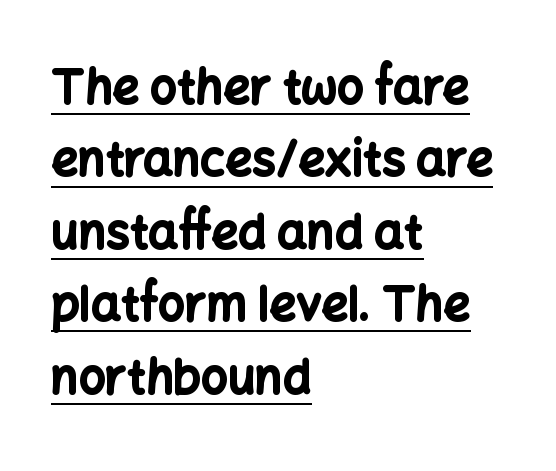
Q: Is the text bold? A: Yes.
Q: Is the text italic (slanted)? A: No, it is upright.
Q: Is the typeface a serif or a sans-serif typeface? A: Sans-serif.
Q: Is the text underlined? A: Yes.
Q: How is the paragraph aligned? A: Left-aligned.
Q: Is the spacing between letters normal or unusually wide? A: Normal.
Q: Is the spacing between lines tight, normal or loose? A: Normal.
Q: Width (condensed, normal, or wide)? A: Normal.
Q: Stroke contrast? A: Low.
Q: x-height? A: Medium.
Q: Monospaced? A: No.
